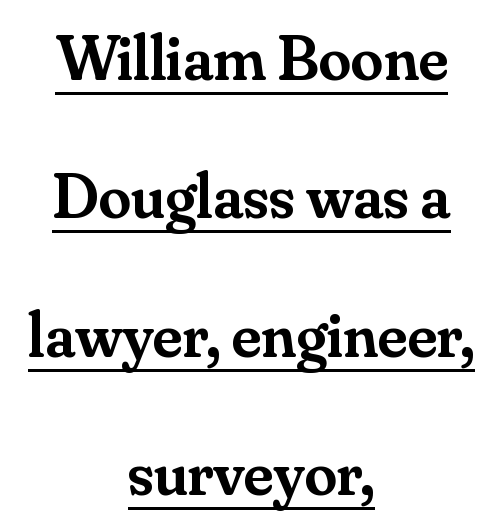
The image shows 65 px semibold serif type, upright; set centered, loose line spacing (2.13x), normal letter spacing, underlined; medium stroke contrast and a small x-height.
